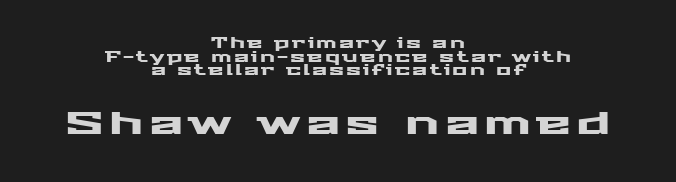
Think of a printed novel: that variable character pitch is what you see here. Posture: vertical. Quick note: underline off. Both edges are ragged and mirror each other, which tells us the setting is centered. Caption: upper text group reduced, lower text group enlarged. Line spacing here is tight.
